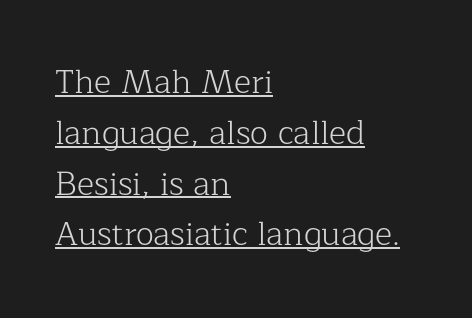
Q: Is the text bold? A: No.
Q: Is the text italic (slanted)? A: No, it is upright.
Q: Is the typeface a serif or a sans-serif typeface? A: Serif.
Q: Is the text underlined? A: Yes.
Q: How is the paragraph aligned? A: Left-aligned.
Q: Is the spacing between letters normal or unusually wide? A: Normal.
Q: Is the spacing between lines tight, normal or loose? A: Normal.
Q: Width (condensed, normal, or wide)? A: Normal.
Q: Stroke contrast? A: Low.
Q: x-height? A: Medium.
Q: Monospaced? A: No.
